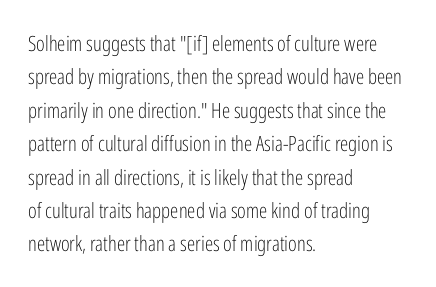
The image shows 21 px text type, upright; set left-aligned, normal line spacing (1.59x), normal letter spacing, not underlined.
